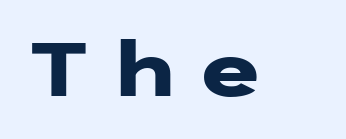
Q: Is the text bold? A: Yes.
Q: Is the text italic (slanted)? A: No, it is upright.
Q: Is the typeface a serif or a sans-serif typeface? A: Sans-serif.
Q: Is the text underlined? A: No.
Q: Is the spacing between letters normal or unusually wide? A: Unusually wide.
Q: Width (condensed, normal, or wide)? A: Wide.
Q: Stroke contrast? A: Low.
Q: x-height? A: Medium.
